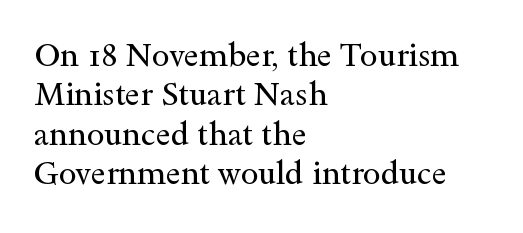
The image shows 32 px regular-weight, wide serif type, upright; set left-aligned, line spacing 1.23x, normal letter spacing, not underlined; a small x-height.
